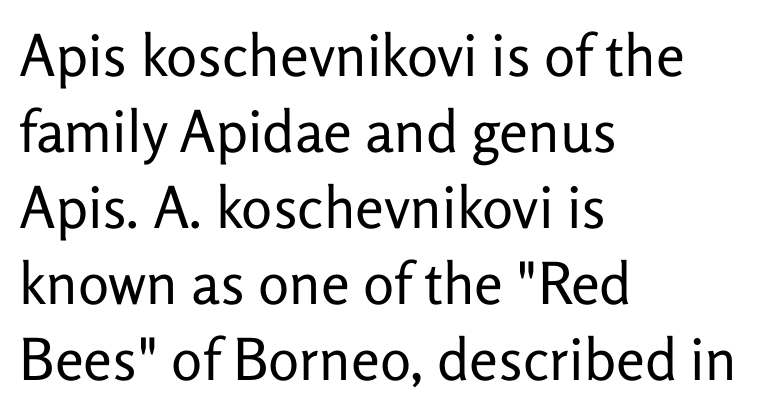
The face looks like a standard text weight, possibly lighter. How would I describe the line gaps? Plain and ordinary. Note: no serifs on the glyphs. The letters advance in unequal steps, a hallmark of proportional type.
